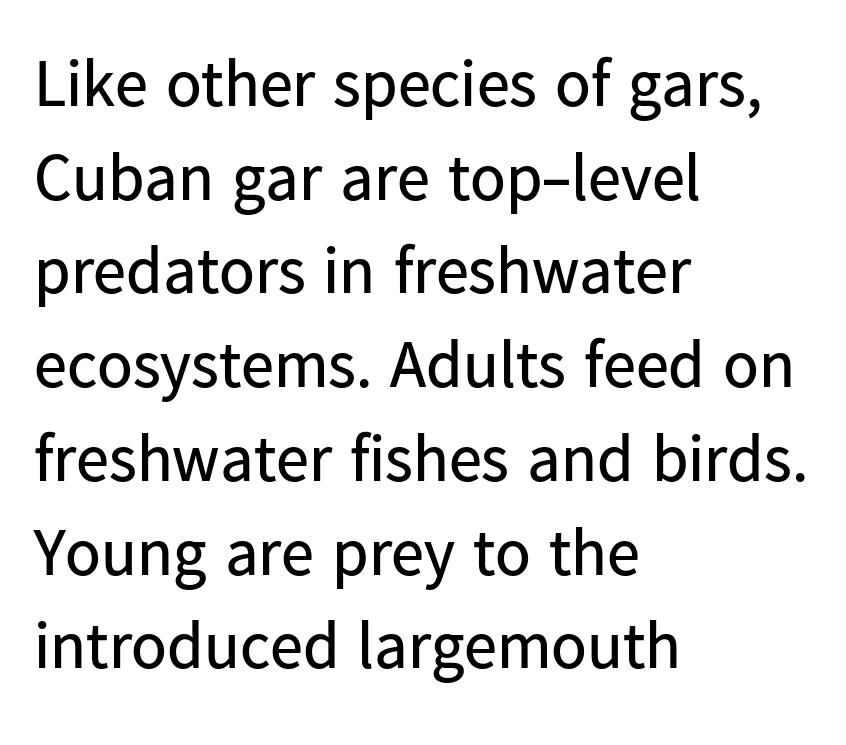
The line-height multiplier appears to be the usual default. This rendering leaves character spacing at its baseline value. Descenders are the only things crossing below the line. Classification — sans serif. Varying glyph widths throughout — classic text-font behaviour.
